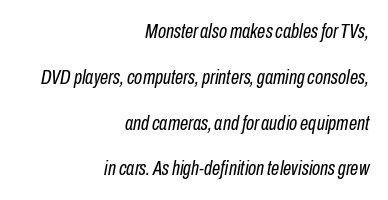
Beneath every word, the page is bare. All the whitespace from short lines collects on the left. Characters follow at the spacing the type designer built in. Counters stay open thanks to moderate or lighter strokes.
